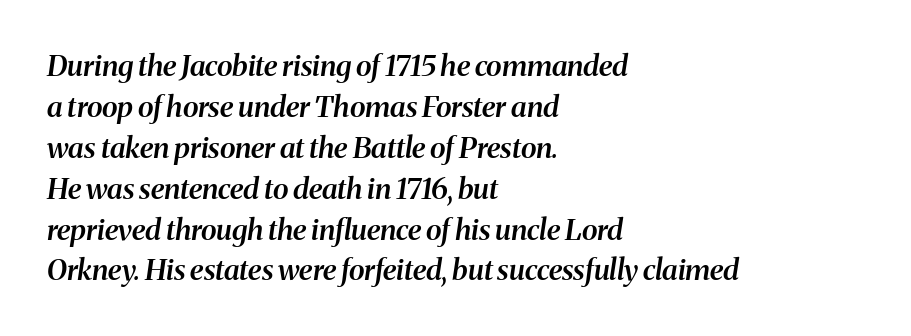
Q: Is the text bold? A: Semi-bold.
Q: Is the text italic (slanted)? A: Yes, it leans right by about 8 degrees.
Q: Is the typeface a serif or a sans-serif typeface? A: Serif.
Q: Is the text underlined? A: No.
Q: How is the paragraph aligned? A: Left-aligned.
Q: Is the spacing between letters normal or unusually wide? A: Normal.
Q: Is the spacing between lines tight, normal or loose? A: Normal.
Q: Width (condensed, normal, or wide)? A: Normal.
Q: Stroke contrast? A: Medium.
Q: x-height? A: Medium.
Q: Monospaced? A: No.
